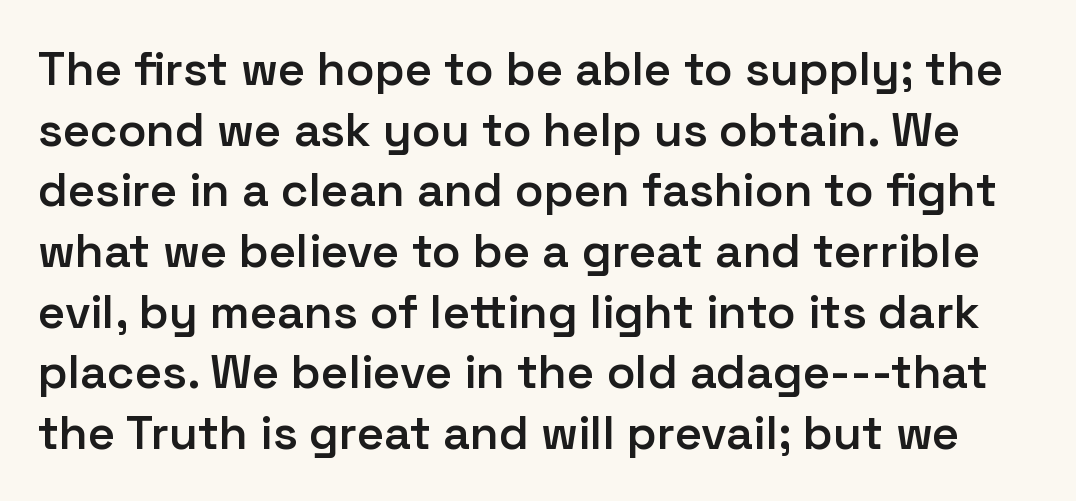
Heft: intermediate — a semibold. The specimen reads as upright at a glance. The face used here is proportionally spaced, like ordinary book or web type. Underlining? Definitely not there. Tracking here is standard; glyphs follow each other at the usual distance.
